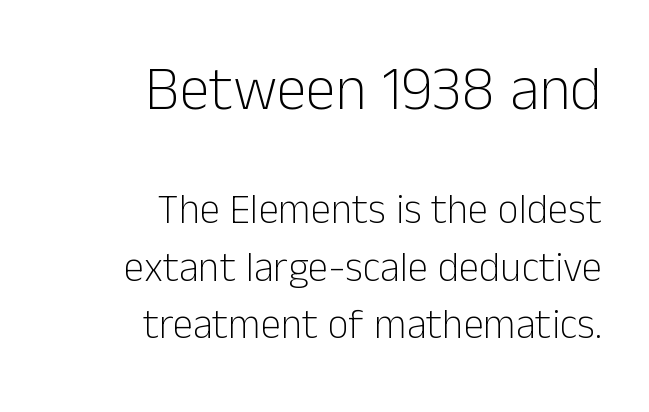
Vertically, the passage feels balanced, rows spaced as you'd expect. If you squint, the top block still reads clearly — it's the larger of the two. Unlike italic type, these characters show no tilt at all. Think of a printed novel: that variable character pitch is what you see here. The paragraph has a hard right edge and a soft left edge. Is this a sans? Yes — the strokes have no serifs.
